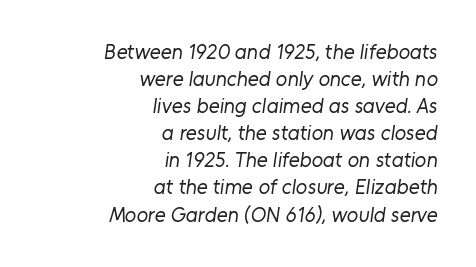
{"bold": "no", "underline": "no", "align": "right", "line_spacing": "normal", "line_spacing_ratio": 1.29, "letter_spacing": "normal", "letter_spacing_em": 0.0, "glyph_px": 21}
